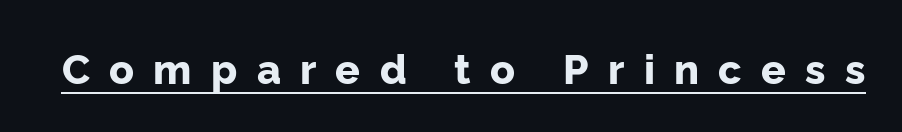
Descenders here cross a horizontal rule under the line. Posture: upright roman. Think of a printed novel: that variable character pitch is what you see here. Typographically, this falls in the sans-serif category. Does the weight exceed regular? Yes, all the way to bold.
